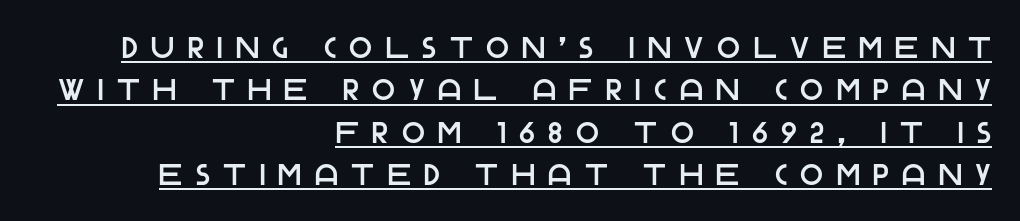
Q: Is the text italic (slanted)? A: No, it is upright.
Q: Is the typeface a serif or a sans-serif typeface? A: Sans-serif.
Q: Is the text underlined? A: Yes.
Q: How is the paragraph aligned? A: Right-aligned.
Q: Is the spacing between letters normal or unusually wide? A: Unusually wide.
Q: Is the spacing between lines tight, normal or loose? A: Normal.
Q: Width (condensed, normal, or wide)? A: Normal.
Q: Stroke contrast? A: Low.
Q: x-height? A: Large.
Q: Monospaced? A: No.
